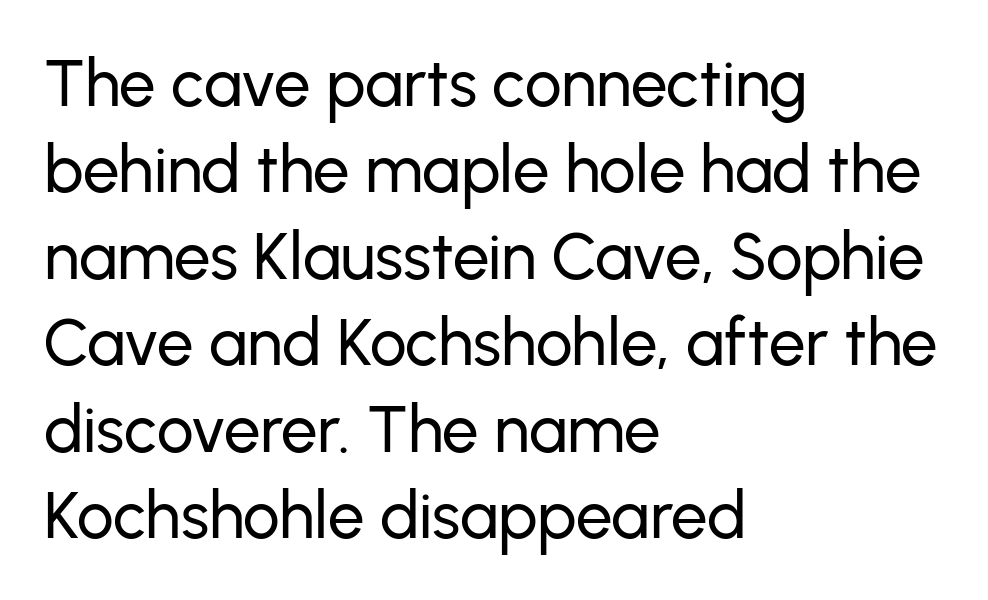
The image shows 65 px sans-serif type, upright; set left-aligned, normal line spacing (1.33x), normal letter spacing, not underlined; low stroke contrast and a medium x-height.
